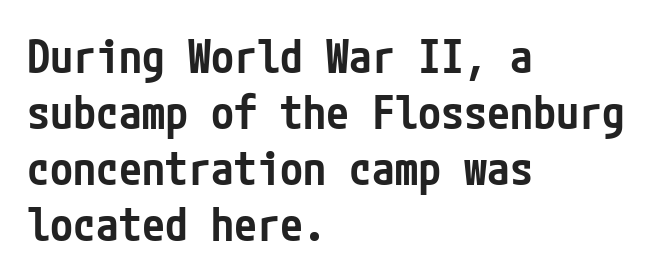
The image shows 46 px semibold, condensed sans-serif type, upright; set left-aligned, line spacing 1.22x, normal letter spacing, not underlined; low stroke contrast and a medium x-height.
